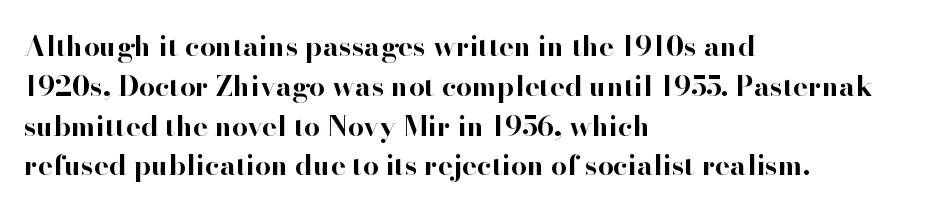
The specimen omits any rule beneath the text block's lines. Style check: upright. The characters look thick and weighty, a clear bold. Little horizontal feet cap the strokes, marking this as serif type. Each letter keeps its own natural width here, so spacing adapts to shape. Does the leading feel generous? No, just average.
